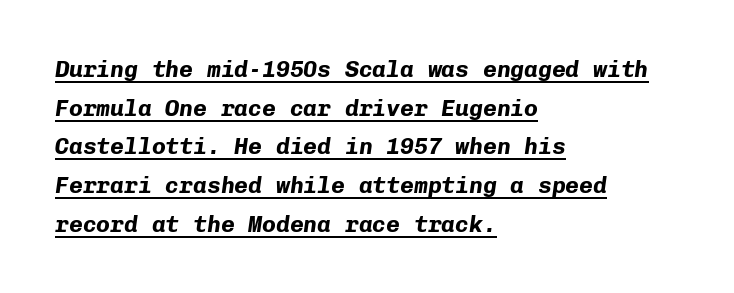
Q: Is the text bold? A: Yes.
Q: Is the text italic (slanted)? A: Yes, it leans right by about 8 degrees.
Q: Is the text underlined? A: Yes.
Q: How is the paragraph aligned? A: Left-aligned.
Q: Is the spacing between letters normal or unusually wide? A: Normal.
Q: Is the spacing between lines tight, normal or loose? A: Normal.
